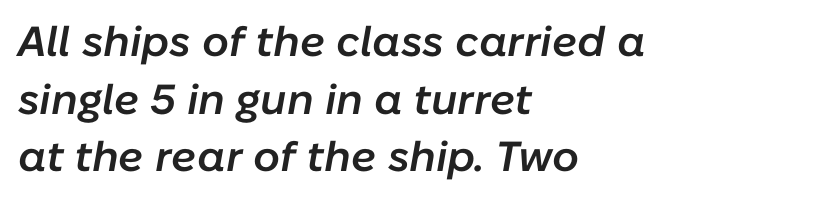
The image shows 42 px semibold type, italic (leaning right); set left-aligned, normal line spacing (1.37x), normal letter spacing, not underlined; low stroke contrast and a medium x-height.
